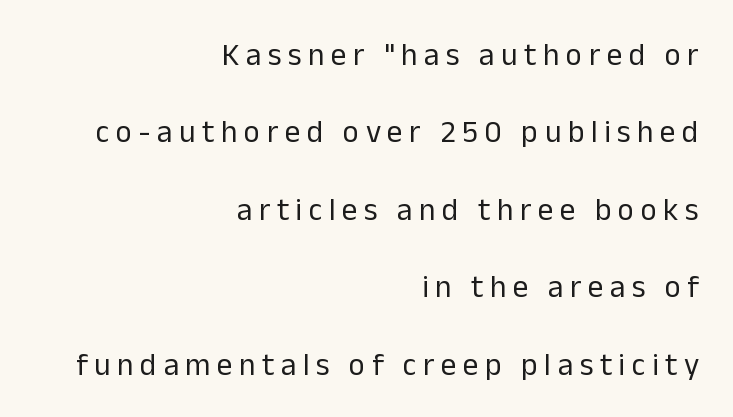
{"serif": "no", "italic": "no", "bold": "no", "weight": "regular", "width": "normal", "stroke_contrast": "low", "x_height": "medium", "monospaced": "no", "underline": "no", "align": "right", "line_spacing": "loose", "line_spacing_ratio": 2.5, "letter_spacing": "wide", "letter_spacing_em": 0.21, "glyph_px": 31}
